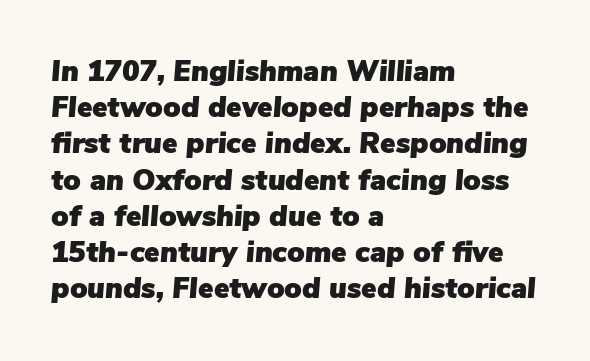
{"italic": "yes", "lean": "right", "slant_degrees": 5, "width": "normal", "stroke_contrast": "low", "x_height": "medium", "monospaced": "no", "underline": "no", "align": "left", "line_spacing": "normal", "line_spacing_ratio": 1.25, "letter_spacing": "normal", "letter_spacing_em": 0.0, "glyph_px": 29}
